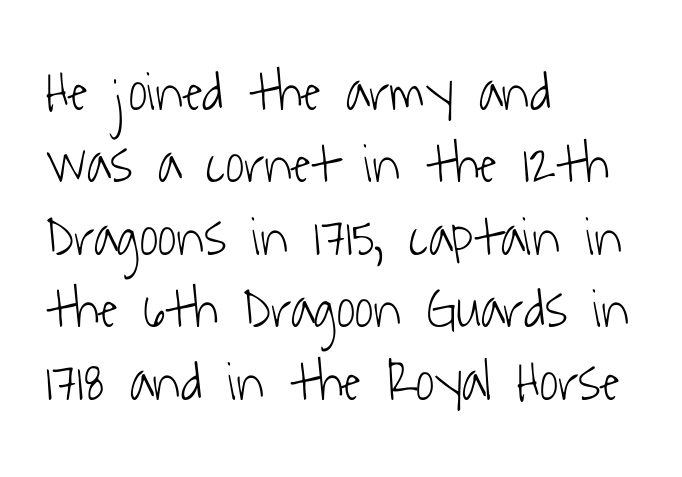
Serifs: no, the terminals of the letterforms are clean. The leading is moderate, giving the passage an even texture. Short and long lines alike share a common starting point at left. Heaviness? Minimal to ordinary, like unemphasized prose.
